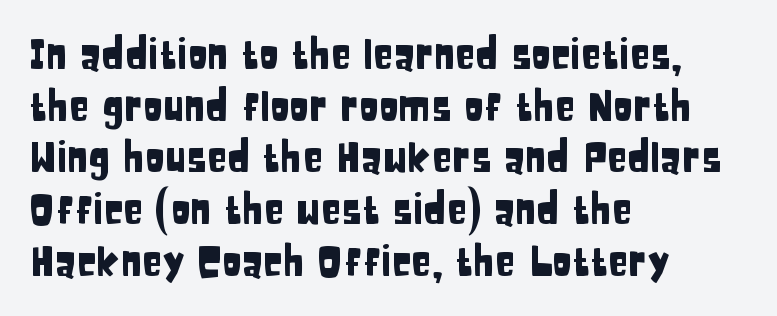
Q: Is the text italic (slanted)? A: No, it is upright.
Q: Is the typeface a serif or a sans-serif typeface? A: Sans-serif.
Q: Is the text underlined? A: No.
Q: How is the paragraph aligned? A: Left-aligned.
Q: Is the spacing between letters normal or unusually wide? A: Normal.
Q: Is the spacing between lines tight, normal or loose? A: Normal.
Q: Width (condensed, normal, or wide)? A: Condensed.
Q: Stroke contrast? A: Low.
Q: x-height? A: Large.
Q: Monospaced? A: No.
